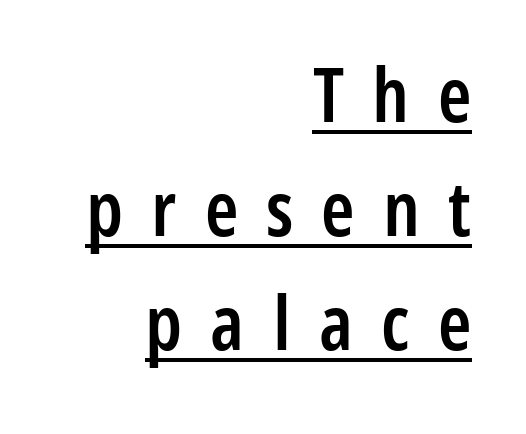
Q: Is the text bold? A: Semi-bold.
Q: Is the text italic (slanted)? A: No, it is upright.
Q: Is the typeface a serif or a sans-serif typeface? A: Sans-serif.
Q: Is the text underlined? A: Yes.
Q: How is the paragraph aligned? A: Right-aligned.
Q: Is the spacing between letters normal or unusually wide? A: Unusually wide.
Q: Is the spacing between lines tight, normal or loose? A: Normal.
Q: Width (condensed, normal, or wide)? A: Condensed.
Q: Stroke contrast? A: Low.
Q: x-height? A: Medium.
Q: Monospaced? A: No.
